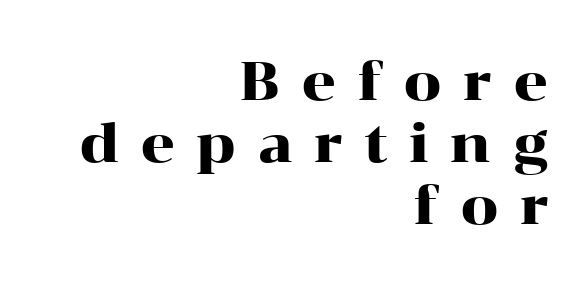
{"serif": "yes", "italic": "no", "width": "wide", "stroke_contrast": "high", "x_height": "medium", "monospaced": "no", "underline": "no", "align": "right", "line_spacing": "tight", "line_spacing_ratio": 1.15, "letter_spacing": "wide", "letter_spacing_em": 0.39, "glyph_px": 54}
